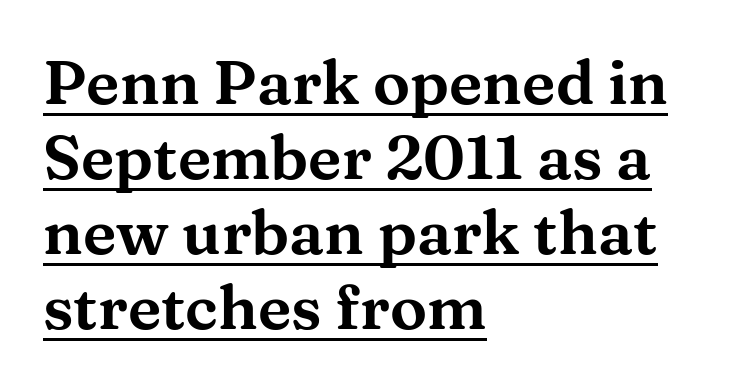
Upright lettering throughout. Serifs: yes, visible at the terminals of the letterforms. The typesetter has applied underlining to the passage shown. Each letter keeps its own natural width here, so spacing adapts to shape. The rendering keeps characters at their native spacing.
